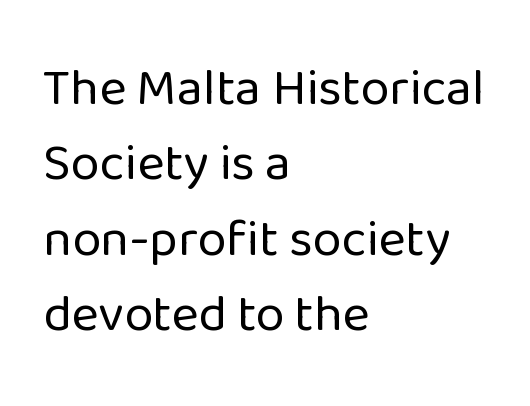
Q: Is the text bold? A: No.
Q: Is the text italic (slanted)? A: No, it is upright.
Q: Is the typeface a serif or a sans-serif typeface? A: Sans-serif.
Q: Is the text underlined? A: No.
Q: How is the paragraph aligned? A: Left-aligned.
Q: Is the spacing between letters normal or unusually wide? A: Normal.
Q: Is the spacing between lines tight, normal or loose? A: Normal.
Q: Width (condensed, normal, or wide)? A: Normal.
Q: Stroke contrast? A: Low.
Q: x-height? A: Medium.
Q: Monospaced? A: No.
